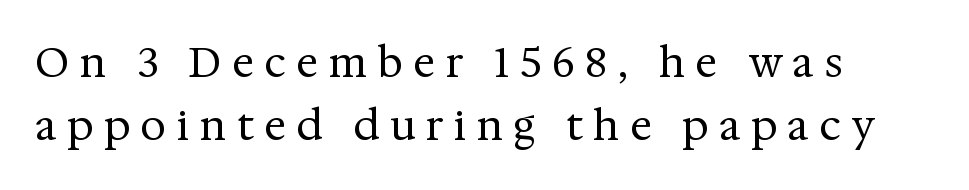
{"serif": "yes", "italic": "no", "bold": "no", "weight": "regular", "width": "normal", "stroke_contrast": "medium", "x_height": "medium", "monospaced": "no", "underline": "no", "align": "left", "line_spacing": "normal", "line_spacing_ratio": 1.54, "letter_spacing": "wide", "letter_spacing_em": 0.26, "glyph_px": 41}
